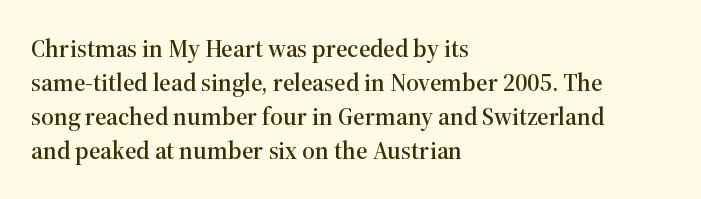
The image shows 25 px text type, upright; set left-aligned, normal line spacing (1.36x), normal letter spacing, not underlined.
